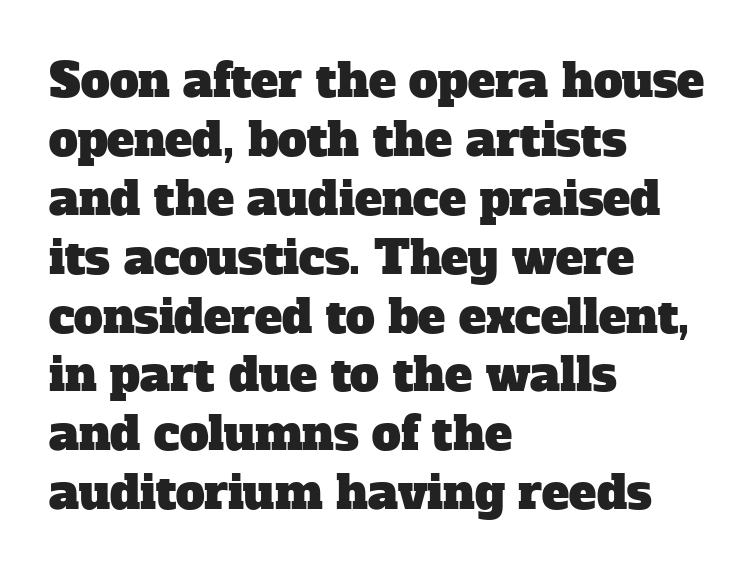
The image shows 46 px serif type; set left-aligned, normal line spacing (1.28x), normal letter spacing, not underlined; low stroke contrast and a medium x-height.
